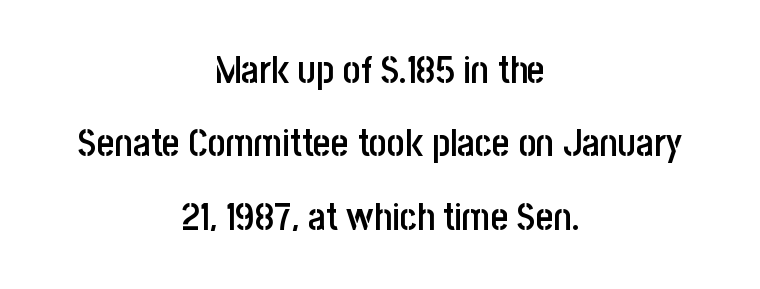
A sans-serif font was chosen for this passage. Note the varied advance widths — an 'i' is clearly narrower than an 'm'. Standard letterfit; no display-style spreading of the glyphs. Tall strokes in this sample are plumb rather than angled.
